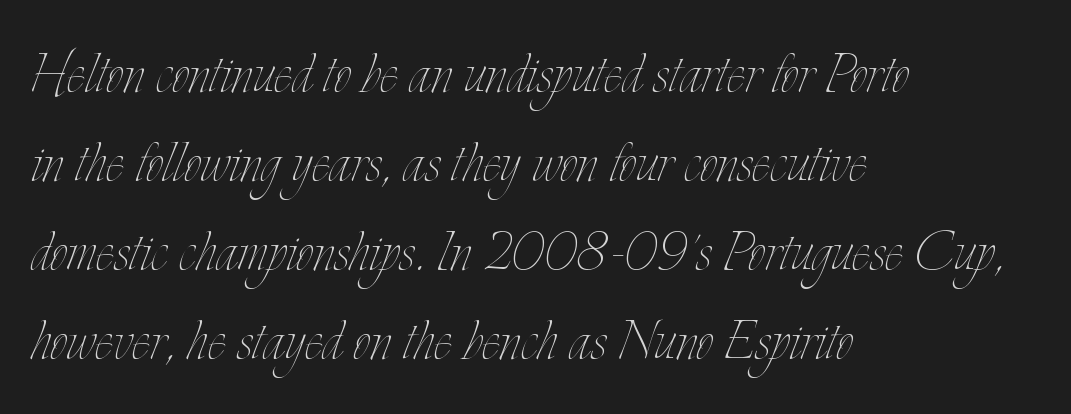
{"bold": "no", "weight": "thin", "width": "condensed", "stroke_contrast": "low", "x_height": "small", "monospaced": "no", "underline": "no", "align": "left", "line_spacing": "normal", "line_spacing_ratio": 1.27, "letter_spacing": "normal", "letter_spacing_em": 0.0, "glyph_px": 70}
